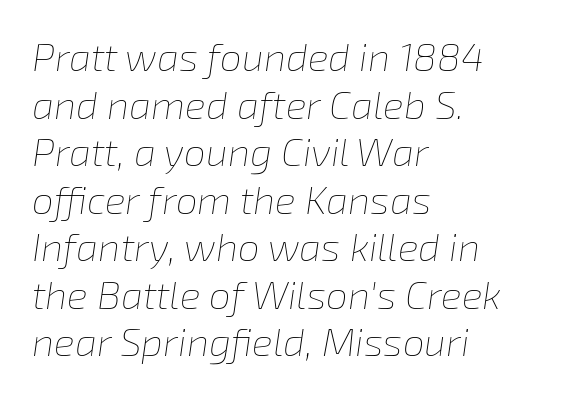
Q: Is the text bold? A: No.
Q: Is the text italic (slanted)? A: Yes, it leans right by about 8 degrees.
Q: Is the text underlined? A: No.
Q: How is the paragraph aligned? A: Left-aligned.
Q: Is the spacing between letters normal or unusually wide? A: Normal.
Q: Width (condensed, normal, or wide)? A: Normal.
Q: Stroke contrast? A: Low.
Q: x-height? A: Medium.
Q: Monospaced? A: No.
